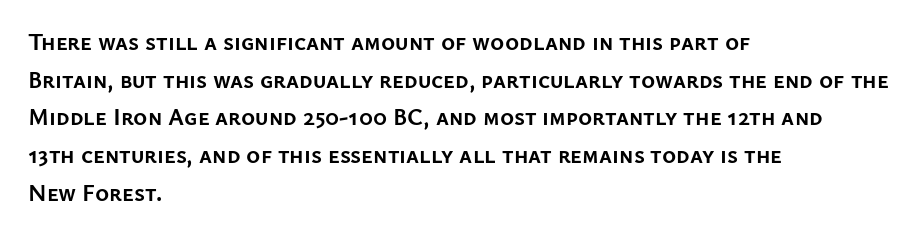
Heavy, bold letterforms. Quick note: underline off. The space between consecutive lines is moderate. This is roman type, the default non-slanted kind. The compositor pushed each line to the left boundary.
